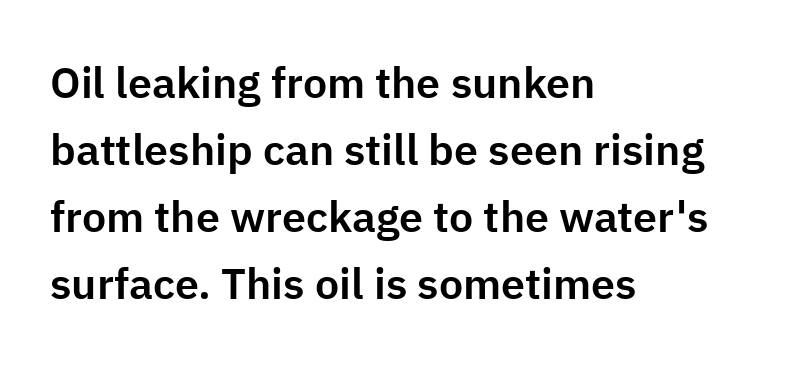
You can tell from the bare stems that sans-serif type was used. A normal amount of white space separates one row of letters from the next. Note the varied advance widths — an 'i' is clearly narrower than an 'm'. Spacing between characters is what you'd get straight out of the box.
